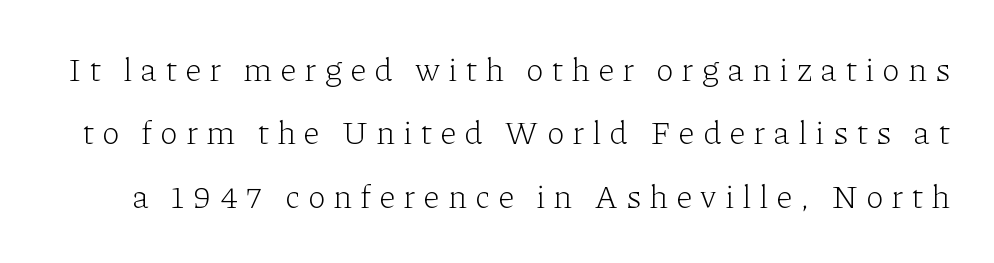
Vertical strokes here are truly vertical. Each new line begins a long way beneath the previous one. The tracking reads as deliberately expanded to a designer's eye. The space beneath each line is pristine and unruled.
